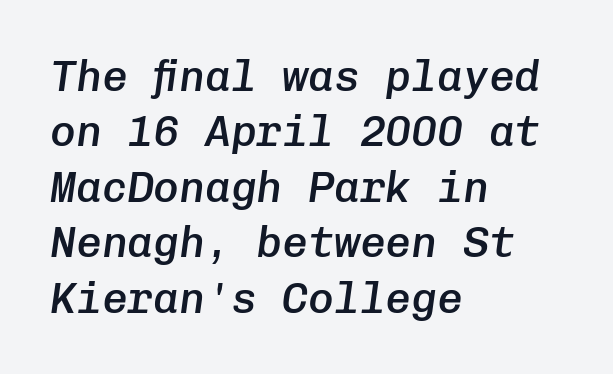
{"italic": "yes", "lean": "right", "slant_degrees": 8, "bold": "semi", "weight": "semibold", "width": "normal", "stroke_contrast": "low", "x_height": "medium", "monospaced": "yes", "underline": "no", "align": "left", "line_spacing": "normal", "line_spacing_ratio": 1.29, "letter_spacing": "normal", "letter_spacing_em": 0.0, "glyph_px": 43}
